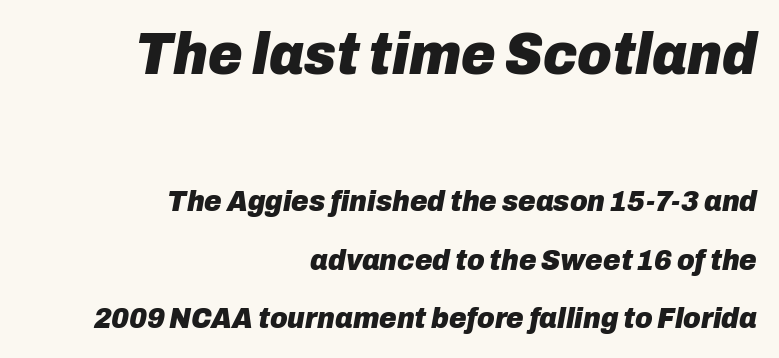
The image shows 59 px heavy type, italic (leaning right); set right-aligned, loose line spacing (1.95x), normal letter spacing, not underlined; the first (top) block is 1.97x larger; low stroke contrast and a medium x-height.
